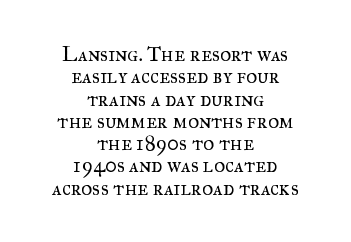
Q: Is the text bold? A: No.
Q: Is the text italic (slanted)? A: No, it is upright.
Q: Is the text underlined? A: No.
Q: How is the paragraph aligned? A: Centered.
Q: Is the spacing between letters normal or unusually wide? A: Normal.
Q: Is the spacing between lines tight, normal or loose? A: Tight.
